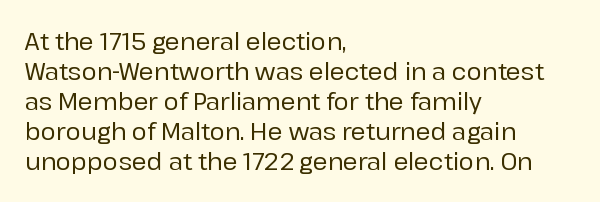
The image shows 23 px text type, upright; set left-aligned, normal line spacing (1.3x), normal letter spacing, not underlined.
